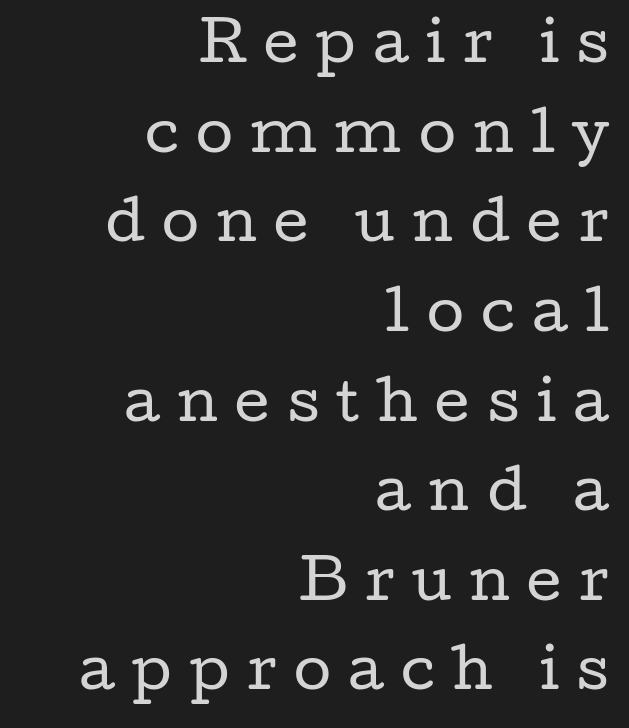
The image shows 54 px regular-weight, wide serif type, upright; set right-aligned, normal line spacing (1.66x), unusually wide letter spacing (+0.32 em), not underlined; low stroke contrast and a medium x-height.
